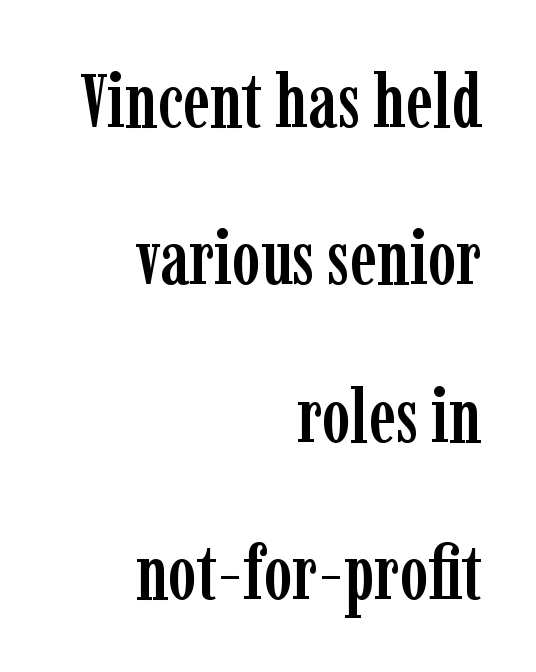
Q: Is the text italic (slanted)? A: No, it is upright.
Q: Is the typeface a serif or a sans-serif typeface? A: Serif.
Q: Is the text underlined? A: No.
Q: How is the paragraph aligned? A: Right-aligned.
Q: Is the spacing between letters normal or unusually wide? A: Normal.
Q: Is the spacing between lines tight, normal or loose? A: Loose.
Q: Width (condensed, normal, or wide)? A: Condensed.
Q: Stroke contrast? A: Low.
Q: x-height? A: Medium.
Q: Monospaced? A: No.
